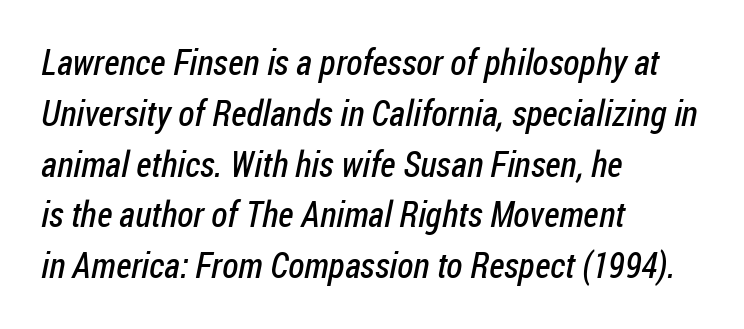
Q: Is the text bold? A: No.
Q: Is the typeface a serif or a sans-serif typeface? A: Sans-serif.
Q: Is the text underlined? A: No.
Q: How is the paragraph aligned? A: Left-aligned.
Q: Is the spacing between letters normal or unusually wide? A: Normal.
Q: Is the spacing between lines tight, normal or loose? A: Normal.
Q: Width (condensed, normal, or wide)? A: Condensed.
Q: Stroke contrast? A: Low.
Q: x-height? A: Medium.
Q: Monospaced? A: No.
